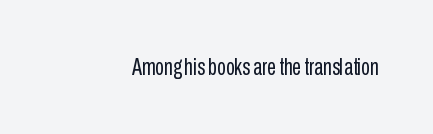
{"italic": "no", "bold": "no", "underline": "no", "letter_spacing": "normal", "letter_spacing_em": 0.0, "glyph_px": 23}
